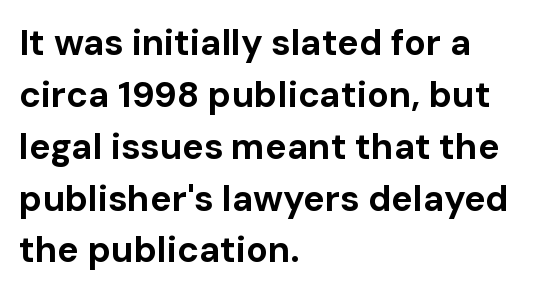
The image shows 36 px bold sans-serif type, upright; set left-aligned, normal line spacing (1.44x), normal letter spacing, not underlined; low stroke contrast and a medium x-height.
